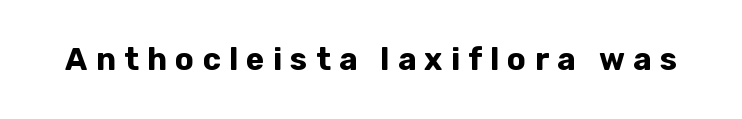
{"serif": "no", "italic": "no", "bold": "yes", "weight": "bold", "width": "normal", "stroke_contrast": "low", "x_height": "medium", "monospaced": "no", "underline": "no", "letter_spacing": "wide", "letter_spacing_em": 0.27, "glyph_px": 31}
